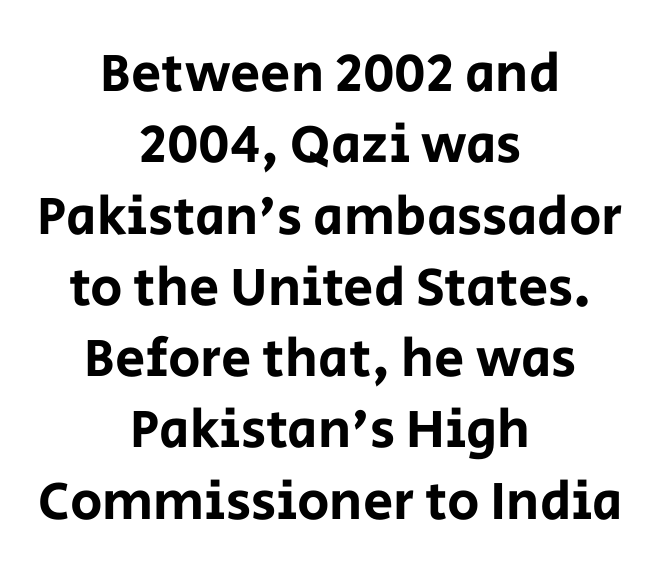
These lines are composed in type without serifs. The gap between lines stays unmarked. A typesetter would mark this as roman, not italic. The letters advance in unequal steps, a hallmark of proportional type.
